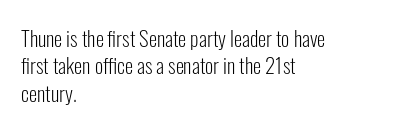
The image shows 21 px text type, upright; set left-aligned, normal line spacing (1.3x), normal letter spacing, not underlined.
